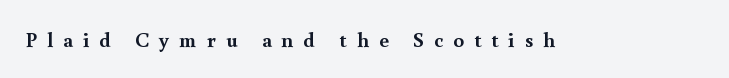
The line texture is sparse and dotted thanks to wide tracking. Unmarked baselines from the first word to the last. Set as a true bold cut, around the 700 mark. Posture: vertical.
